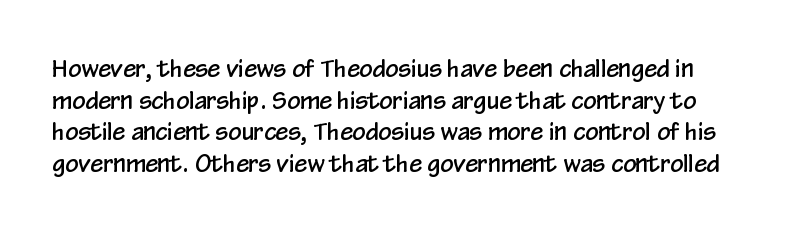
Q: Is the text italic (slanted)? A: No, it is upright.
Q: Is the text underlined? A: No.
Q: Is the spacing between letters normal or unusually wide? A: Normal.
Q: Is the spacing between lines tight, normal or loose? A: Normal.
